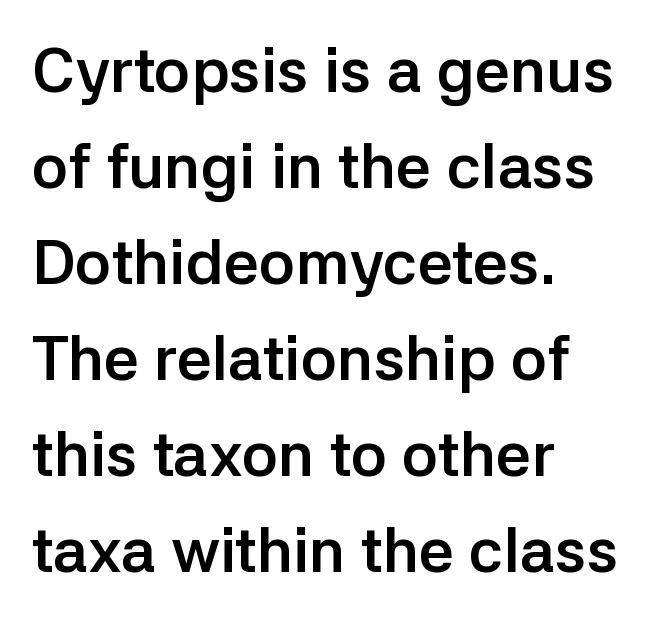
Words appear dense and cohesive because spacing is normal. Do the letters lean? They stand straight. Horizontal alignment here is leftward, the default for most running prose. Plain, unruled lines of type. Each letter keeps its own natural width here, so spacing adapts to shape. Baseline-to-baseline distance is the conventional proportion of letter height.
